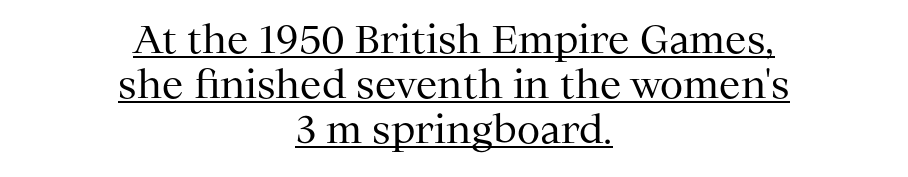
The image shows 38 px regular-weight serif type, upright; set centered, line spacing 1.18x, normal letter spacing, underlined; medium stroke contrast and a medium x-height.
